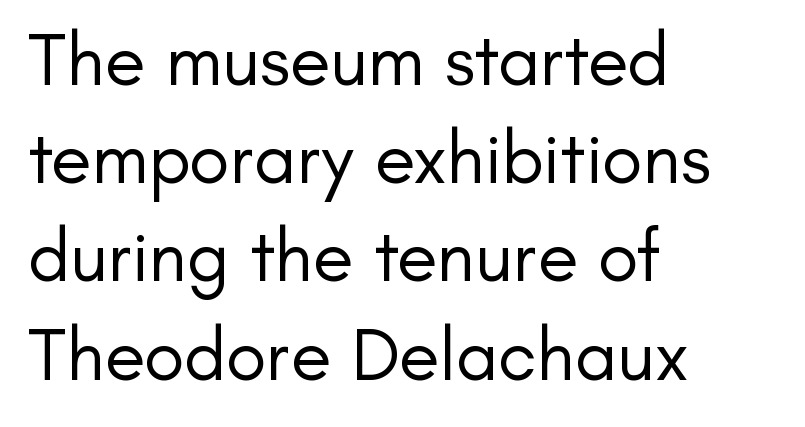
{"serif": "no", "italic": "no", "bold": "no", "weight": "regular", "width": "normal", "stroke_contrast": "low", "x_height": "small", "monospaced": "no", "underline": "no", "align": "left", "line_spacing": "normal", "line_spacing_ratio": 1.31, "letter_spacing": "normal", "letter_spacing_em": 0.0, "glyph_px": 75}
